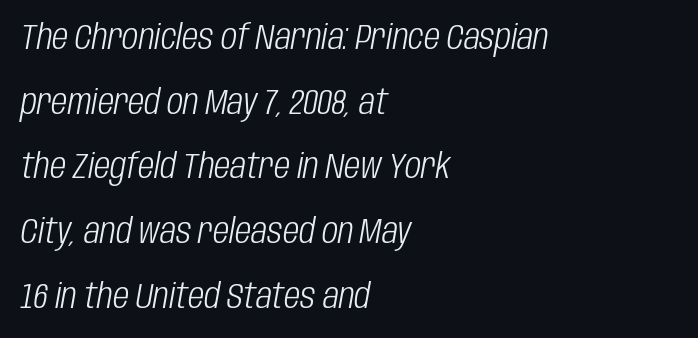
Looks like regular typesetting: each glyph gets only the width it needs. Weight: in the light-to-regular range. The type is set solid horizontally, with unmodified tracking. Bare-footed words on every line. Teacher's note: observe the even left margin — that is flush-left alignment.
